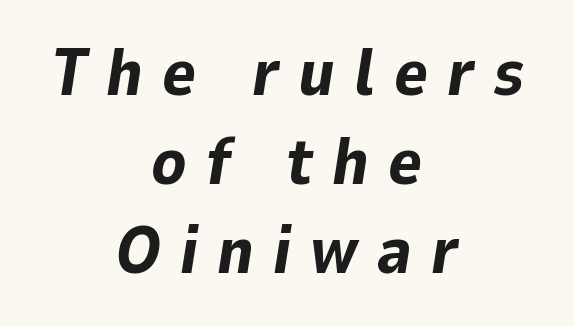
Q: Is the text bold? A: Yes.
Q: Is the text italic (slanted)? A: Yes, it leans right by about 9 degrees.
Q: Is the text underlined? A: No.
Q: How is the paragraph aligned? A: Centered.
Q: Is the spacing between letters normal or unusually wide? A: Unusually wide.
Q: Is the spacing between lines tight, normal or loose? A: Normal.
Q: Width (condensed, normal, or wide)? A: Normal.
Q: Stroke contrast? A: Low.
Q: x-height? A: Medium.
Q: Monospaced? A: No.
